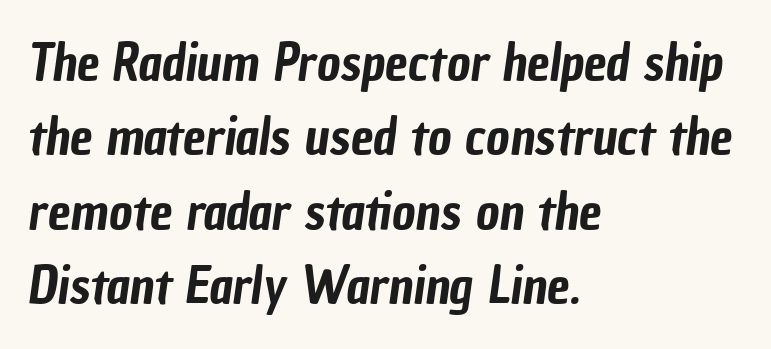
Q: Is the typeface a serif or a sans-serif typeface? A: Sans-serif.
Q: Is the text underlined? A: No.
Q: How is the paragraph aligned? A: Left-aligned.
Q: Is the spacing between letters normal or unusually wide? A: Normal.
Q: Is the spacing between lines tight, normal or loose? A: Normal.
Q: Width (condensed, normal, or wide)? A: Condensed.
Q: Stroke contrast? A: Low.
Q: x-height? A: Medium.
Q: Monospaced? A: No.
